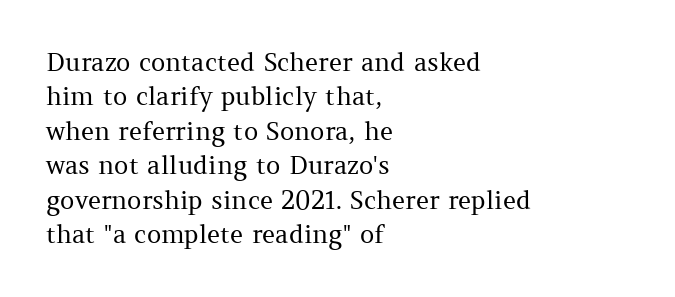
{"italic": "no", "bold": "no", "underline": "no", "align": "left", "line_spacing": "normal", "line_spacing_ratio": 1.38, "letter_spacing": "normal", "letter_spacing_em": 0.0, "glyph_px": 25}
